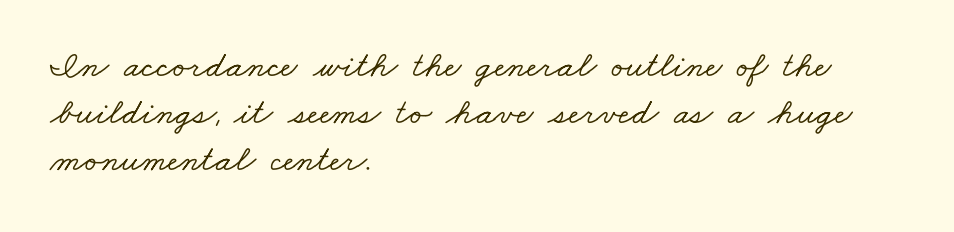
Q: Is the typeface a serif or a sans-serif typeface? A: Serif.
Q: Is the text underlined? A: No.
Q: How is the paragraph aligned? A: Left-aligned.
Q: Is the spacing between letters normal or unusually wide? A: Normal.
Q: Is the spacing between lines tight, normal or loose? A: Normal.
Q: Width (condensed, normal, or wide)? A: Wide.
Q: Stroke contrast? A: Low.
Q: x-height? A: Small.
Q: Monospaced? A: No.
